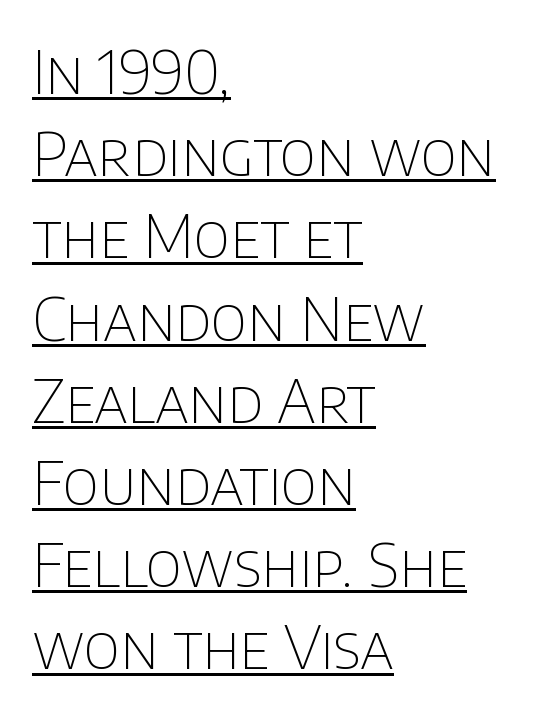
Q: Is the text bold? A: No.
Q: Is the text italic (slanted)? A: No, it is upright.
Q: Is the typeface a serif or a sans-serif typeface? A: Sans-serif.
Q: Is the text underlined? A: Yes.
Q: How is the paragraph aligned? A: Left-aligned.
Q: Is the spacing between letters normal or unusually wide? A: Normal.
Q: Is the spacing between lines tight, normal or loose? A: Normal.
Q: Width (condensed, normal, or wide)? A: Normal.
Q: Stroke contrast? A: Low.
Q: x-height? A: Large.
Q: Monospaced? A: No.
